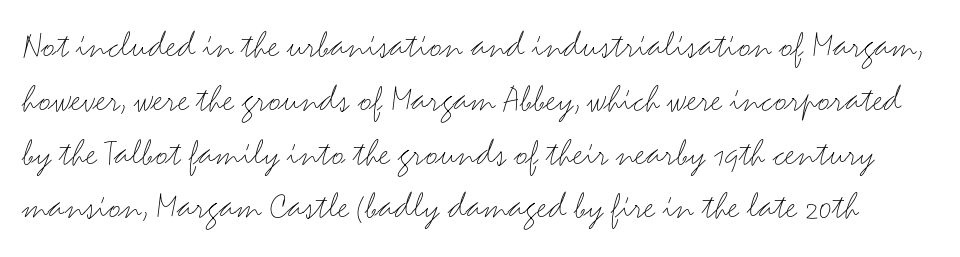
Spacing verdict: proportional, widths tailored to each character. Classification — sans serif. One glance says typical: line gaps are just what's usual. The face used here is rendered with its standard letterfit. Check the space under the baseline: it is left empty.
